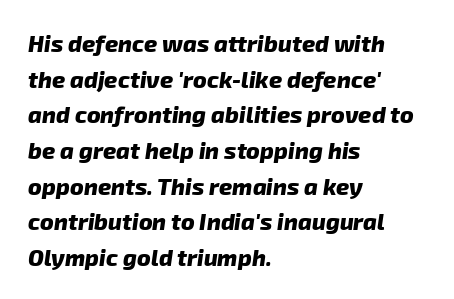
The image shows 23 px bold type; set left-aligned, normal line spacing (1.55x), normal letter spacing, not underlined.
